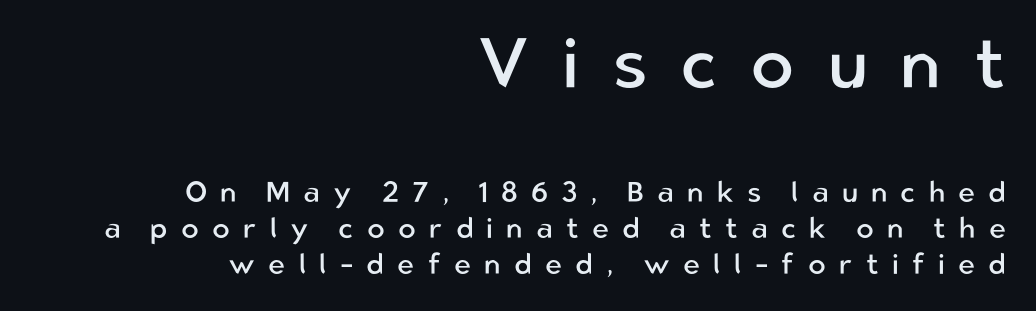
A light-to-regular cut is what we see here. These lines are rendered in a variable-pitch font. Each new line begins a customary step beneath the previous one. The area under the type is left untouched. The rendering shrinks the type as you move from the upper chunk to the lower.
